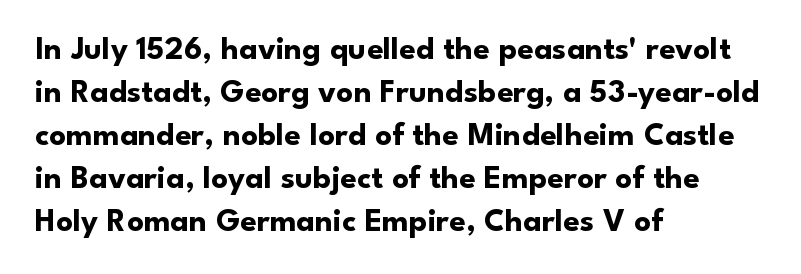
{"serif": "no", "italic": "no", "bold": "yes", "weight": "bold", "width": "normal", "stroke_contrast": "low", "x_height": "small", "monospaced": "no", "underline": "no", "align": "left", "line_spacing": "normal", "line_spacing_ratio": 1.3, "letter_spacing": "normal", "letter_spacing_em": 0.0, "glyph_px": 33}
